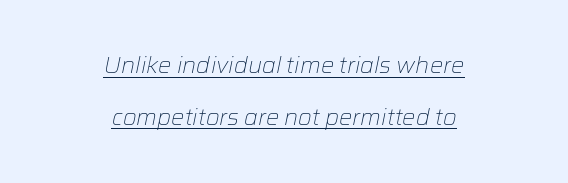
{"italic": "yes", "lean": "right", "slant_degrees": 12, "bold": "no", "underline": "yes", "align": "center", "line_spacing": "loose", "line_spacing_ratio": 2.35, "letter_spacing": "normal", "letter_spacing_em": 0.0, "glyph_px": 22}
